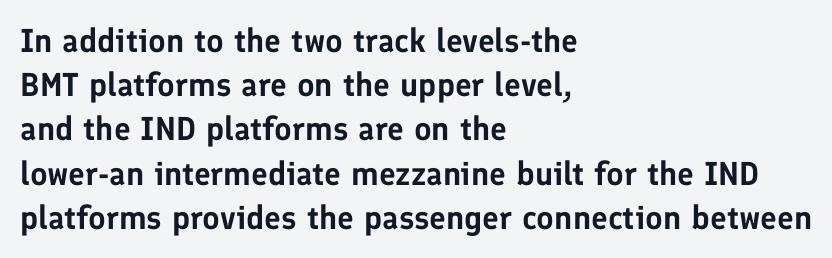
{"serif": "no", "italic": "no", "width": "normal", "stroke_contrast": "low", "x_height": "medium", "monospaced": "no", "underline": "no", "align": "left", "line_spacing": "normal", "line_spacing_ratio": 1.34, "letter_spacing": "normal", "letter_spacing_em": 0.0, "glyph_px": 33}
